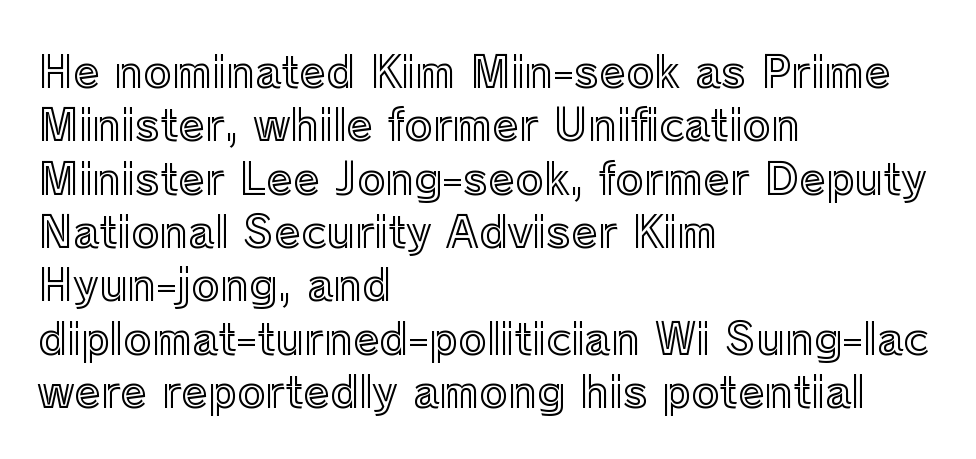
{"italic": "no", "width": "normal", "x_height": "medium", "monospaced": "no", "underline": "no", "align": "left", "line_spacing_ratio": 1.24, "letter_spacing": "normal", "letter_spacing_em": 0.0, "glyph_px": 43}
